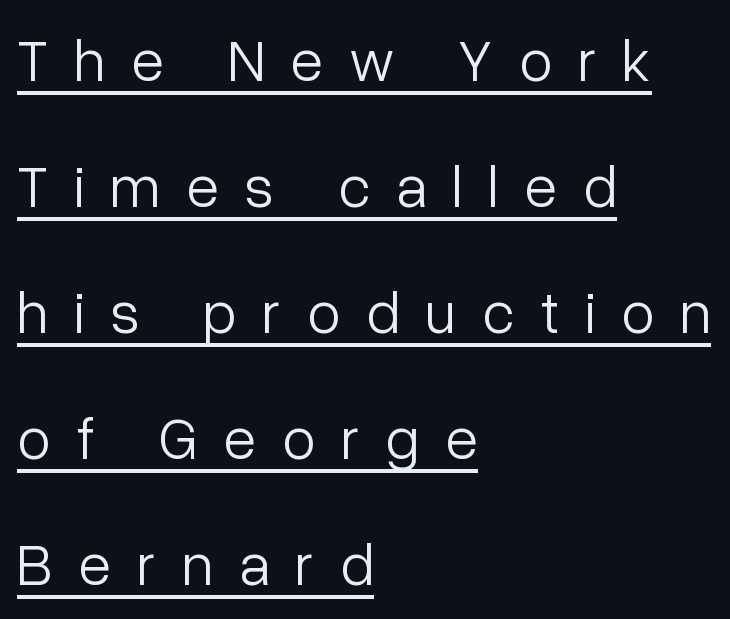
Font category for this specimen: sans-serif. The leading is generous, giving the passage an open texture. These lines are rendered in a variable-pitch font. The typeface has the unassuming heft of standard copy or less.
